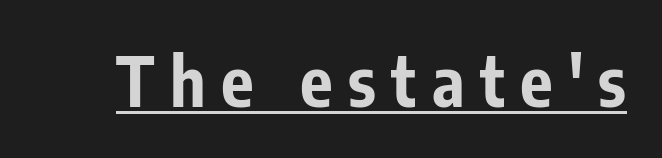
Q: Is the text bold? A: Yes.
Q: Is the text italic (slanted)? A: No, it is upright.
Q: Is the typeface a serif or a sans-serif typeface? A: Sans-serif.
Q: Is the text underlined? A: Yes.
Q: Is the spacing between letters normal or unusually wide? A: Unusually wide.
Q: Width (condensed, normal, or wide)? A: Condensed.
Q: Stroke contrast? A: Low.
Q: x-height? A: Medium.
Q: Monospaced? A: No.
